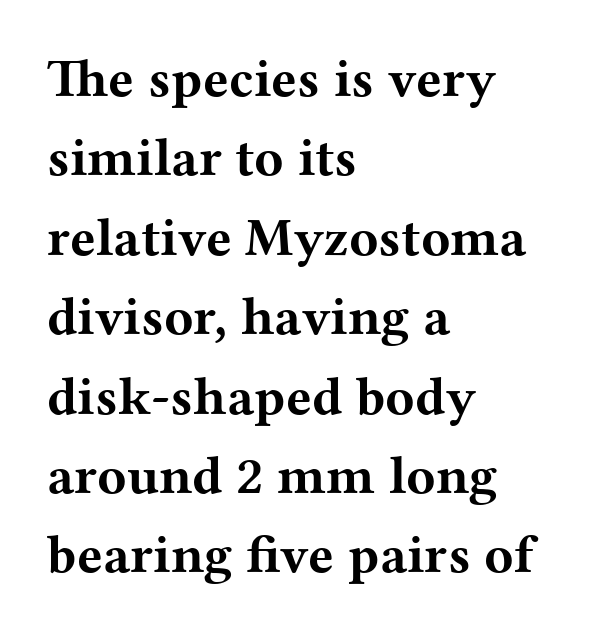
The typeface chosen for these lines features serifs. The face used here is proportionally spaced, like ordinary book or web type. Tall strokes in this sample are plumb rather than angled. The strokes are fattened all the way to bold. Tracking here is standard; glyphs follow each other at the usual distance.
